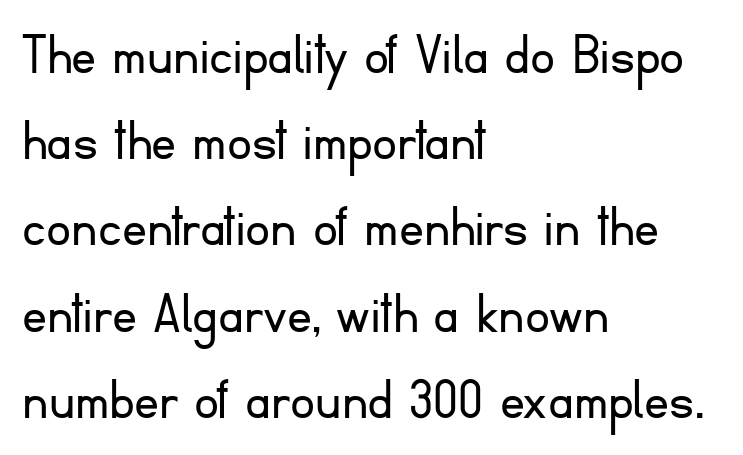
The image shows 62 px light sans-serif type, upright; set left-aligned, normal line spacing (1.39x), normal letter spacing, not underlined; low stroke contrast and a small x-height.
